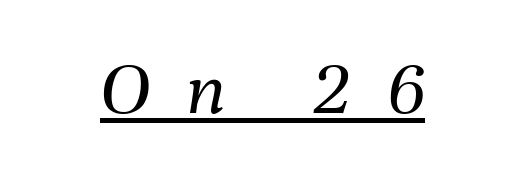
Q: Is the text bold? A: No.
Q: Is the text italic (slanted)? A: Yes, it leans right by about 8 degrees.
Q: Is the text underlined? A: Yes.
Q: How is the paragraph aligned? A: Centered.
Q: Is the spacing between letters normal or unusually wide? A: Unusually wide.
Q: Width (condensed, normal, or wide)? A: Normal.
Q: Stroke contrast? A: Medium.
Q: x-height? A: Medium.
Q: Monospaced? A: No.
